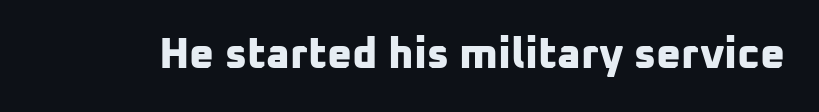
Q: Is the text bold? A: Yes.
Q: Is the typeface a serif or a sans-serif typeface? A: Sans-serif.
Q: Is the text underlined? A: No.
Q: Is the spacing between letters normal or unusually wide? A: Normal.
Q: Width (condensed, normal, or wide)? A: Normal.
Q: Stroke contrast? A: Low.
Q: x-height? A: Medium.
Q: Monospaced? A: No.
